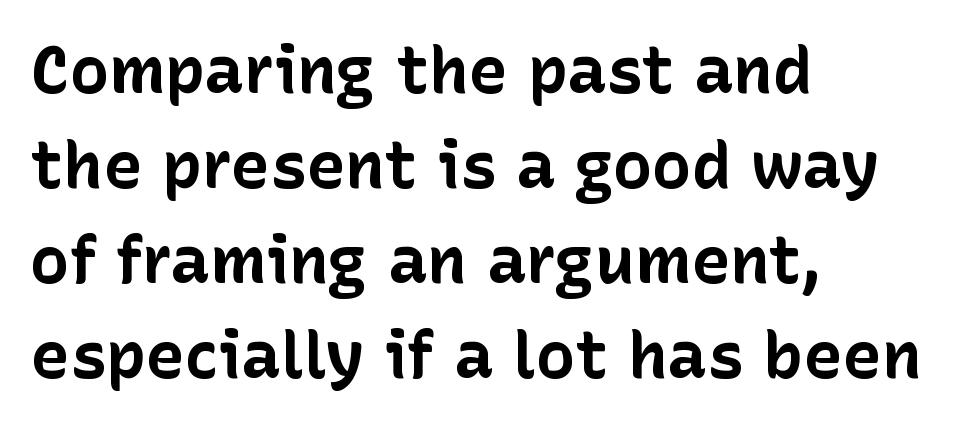
{"serif": "no", "italic": "no", "bold": "yes", "weight": "bold", "width": "normal", "stroke_contrast": "low", "x_height": "medium", "monospaced": "no", "underline": "no", "align": "left", "line_spacing": "normal", "line_spacing_ratio": 1.44, "letter_spacing": "normal", "letter_spacing_em": 0.0, "glyph_px": 66}
